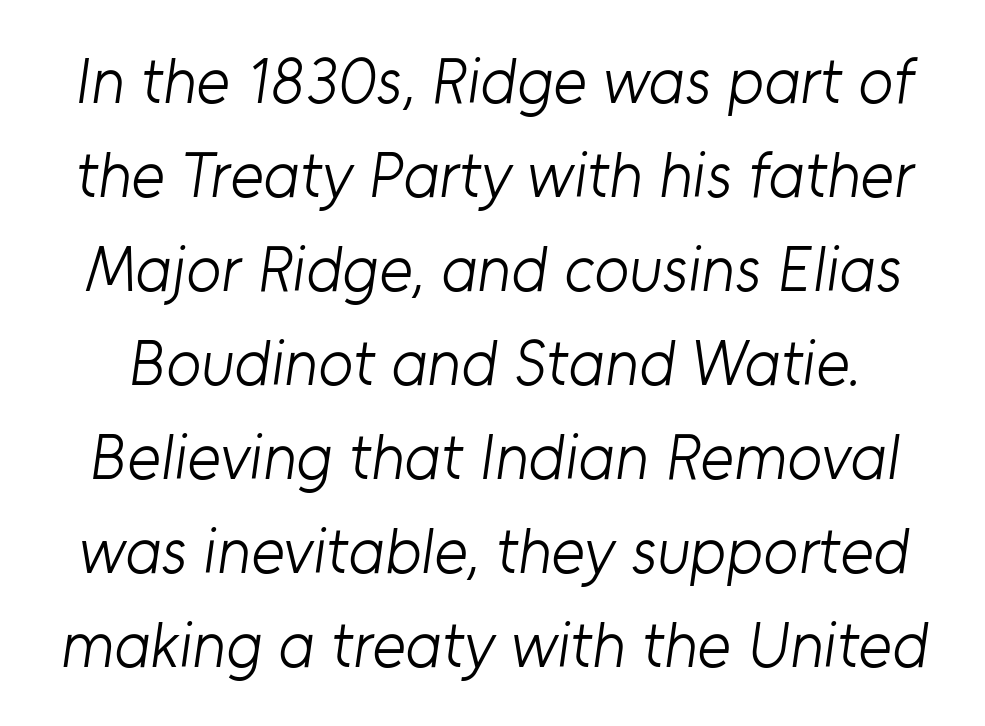
{"serif": "no", "bold": "no", "weight": "light", "width": "normal", "stroke_contrast": "low", "x_height": "medium", "monospaced": "no", "underline": "no", "line_spacing": "normal", "line_spacing_ratio": 1.47, "letter_spacing": "normal", "letter_spacing_em": 0.0, "glyph_px": 64}
